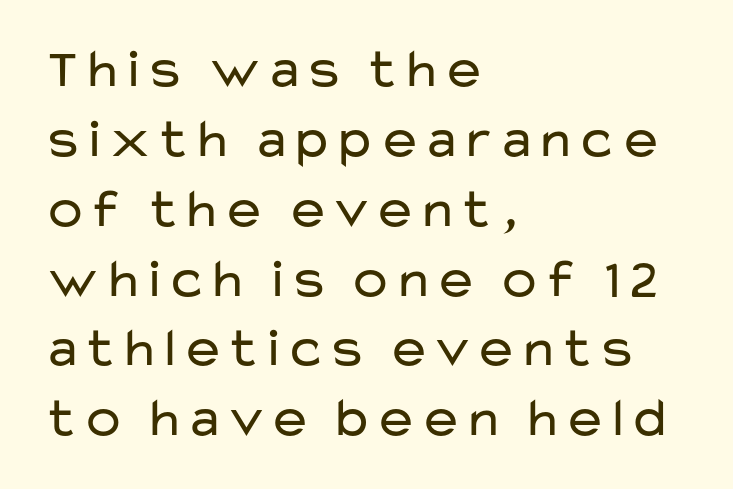
The image shows 55 px regular-weight, wide sans-serif type, upright; set left-aligned, normal line spacing (1.27x), normal letter spacing, not underlined; low stroke contrast and a medium x-height.
